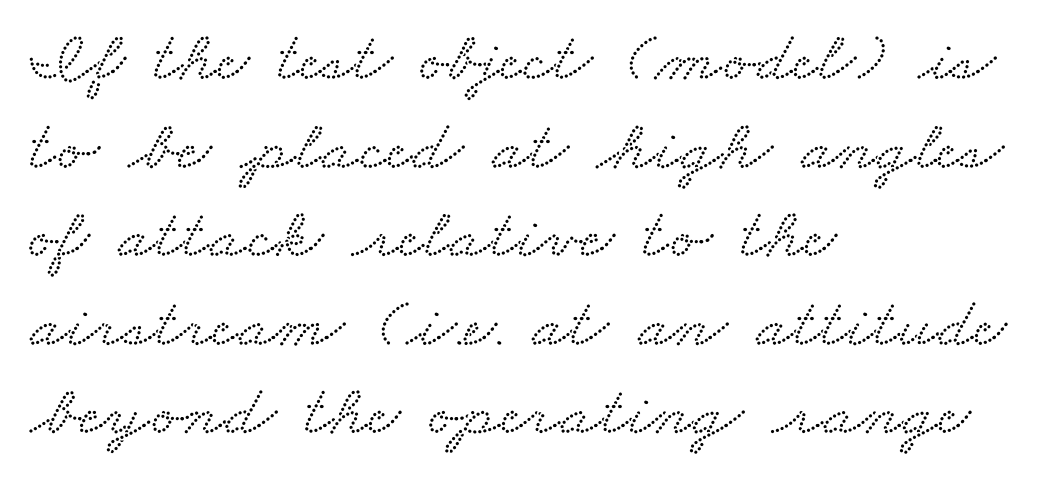
The image shows 72 px wide type; set left-aligned, line spacing 1.23x, normal letter spacing, not underlined; low stroke contrast and a small x-height.
